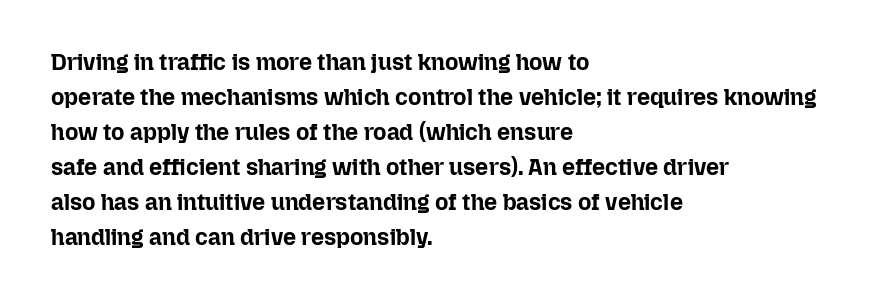
Q: Is the text bold? A: Yes.
Q: Is the text italic (slanted)? A: No, it is upright.
Q: Is the text underlined? A: No.
Q: How is the paragraph aligned? A: Left-aligned.
Q: Is the spacing between letters normal or unusually wide? A: Normal.
Q: Is the spacing between lines tight, normal or loose? A: Normal.
